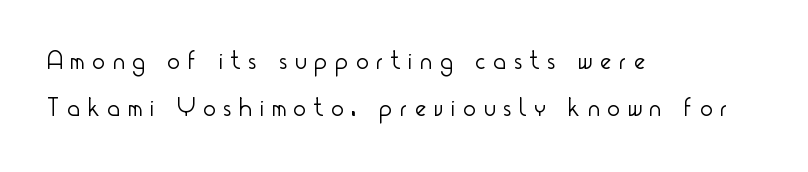
Q: Is the text bold? A: No.
Q: Is the text italic (slanted)? A: No, it is upright.
Q: Is the text underlined? A: No.
Q: How is the paragraph aligned? A: Left-aligned.
Q: Is the spacing between letters normal or unusually wide? A: Unusually wide.
